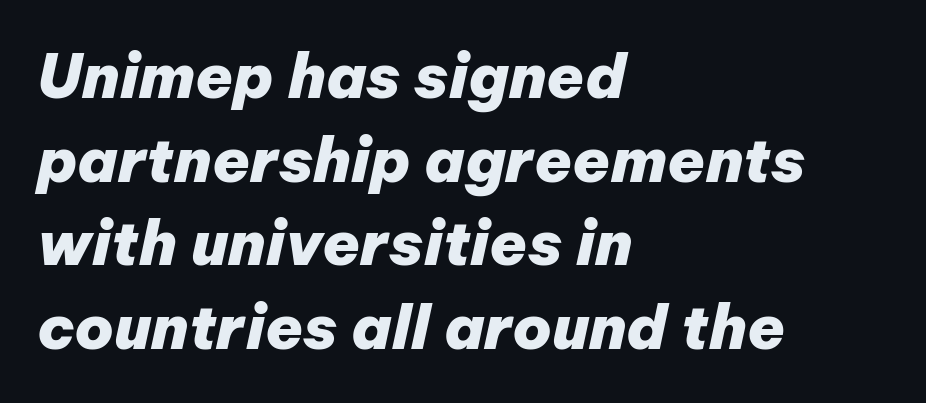
The image shows 61 px heavy type, italic (leaning right); set left-aligned, normal line spacing (1.37x), normal letter spacing, not underlined; low stroke contrast and a medium x-height.
